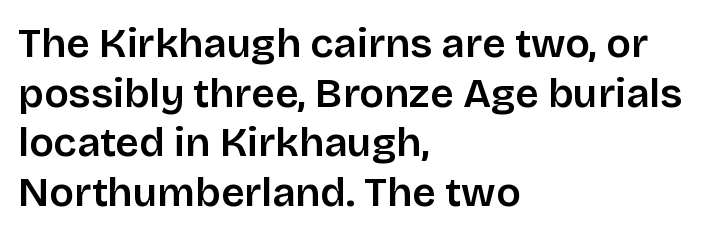
Do the letters lean? They stand straight. Alignment: flush left. Look at the tracking — it's just the regular setting, nothing added. The letters advance in unequal steps, a hallmark of proportional type. Each letter's strokes conclude bluntly, with no projecting serifs. Any mark beneath the type? The region is blank.
